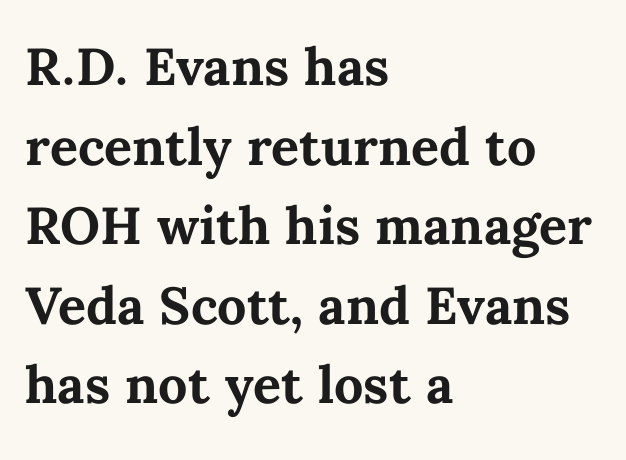
{"italic": "no", "bold": "yes", "weight": "bold", "width": "normal", "stroke_contrast": "medium", "x_height": "medium", "monospaced": "no", "underline": "no", "align": "left", "line_spacing": "normal", "line_spacing_ratio": 1.53, "letter_spacing": "normal", "letter_spacing_em": 0.0, "glyph_px": 52}
